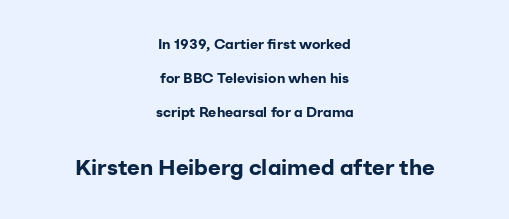
The specimen reads as upright at a glance. Here the second block reads like a headline and the first like body copy. No word sits above an underline. The line-height multiplier appears high, well above default. One-word summary of the alignment: center.
